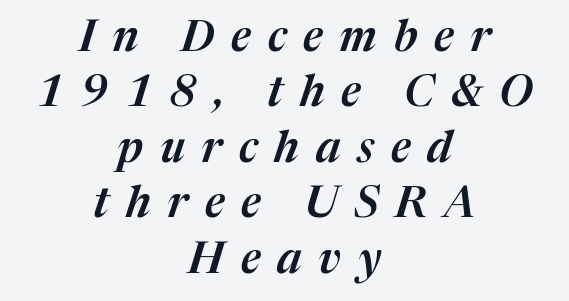
Q: Is the text italic (slanted)? A: Yes, it leans right by about 17 degrees.
Q: Is the text underlined? A: No.
Q: How is the paragraph aligned? A: Centered.
Q: Is the spacing between letters normal or unusually wide? A: Unusually wide.
Q: Is the spacing between lines tight, normal or loose? A: Normal.
Q: Width (condensed, normal, or wide)? A: Normal.
Q: Stroke contrast? A: Medium.
Q: x-height? A: Medium.
Q: Monospaced? A: No.
